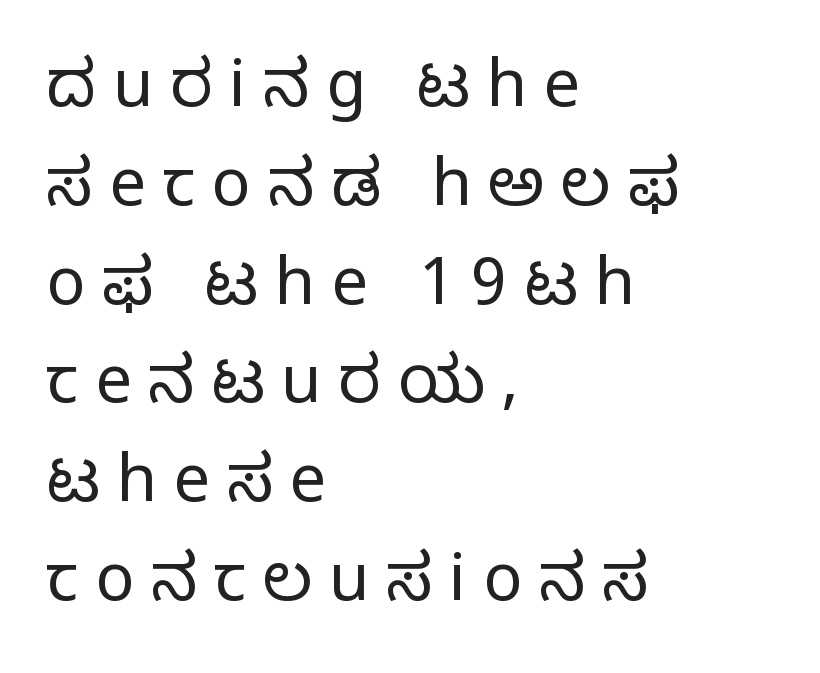
The image shows 65 px light sans-serif type, upright; set left-aligned, normal line spacing (1.52x), unusually wide letter spacing (+0.26 em), not underlined; low stroke contrast and a medium x-height.
